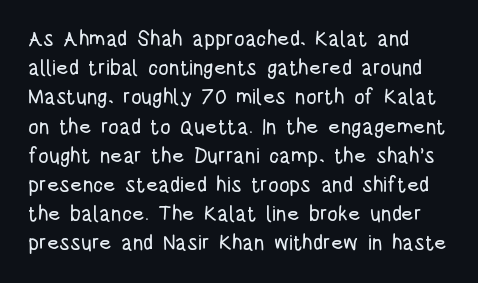
Tracking here is standard; glyphs follow each other at the usual distance. Only glyphs here, with clear space below each row. Regarding leading, the lines here are spaced in the standard way. The type sits square on the baseline with zero lean.
